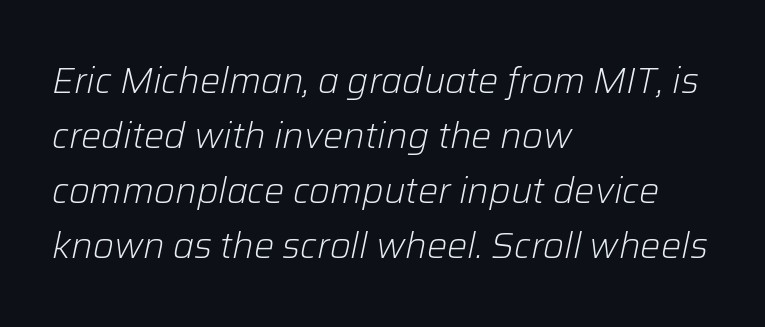
You could not count columns in this text — the font is proportionally spaced. Does the lettering tilt? It does — this is italic. The lines in this sample share a left origin and differ only in where they stop. Quick note: underline off.
